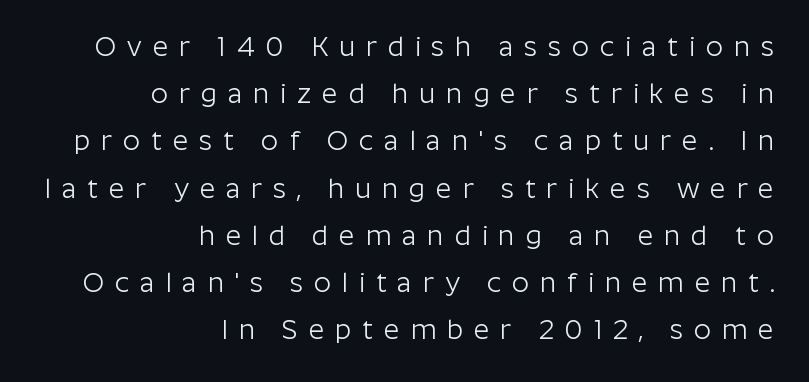
{"italic": "no", "bold": "no", "underline": "no", "align": "right", "line_spacing_ratio": 1.75, "letter_spacing": "wide", "letter_spacing_em": 0.4, "glyph_px": 27}
